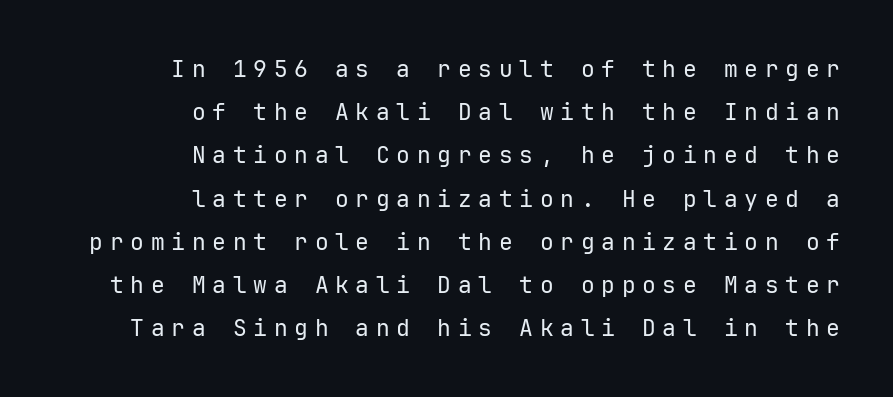
The image shows 23 px text type, upright; set right-aligned, line spacing 1.88x, unusually wide letter spacing (+0.29 em), not underlined.
